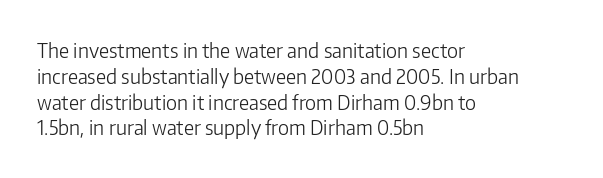
Q: Is the text bold? A: No.
Q: Is the text italic (slanted)? A: No, it is upright.
Q: Is the text underlined? A: No.
Q: How is the paragraph aligned? A: Left-aligned.
Q: Is the spacing between letters normal or unusually wide? A: Normal.
Q: Is the spacing between lines tight, normal or loose? A: Normal.
